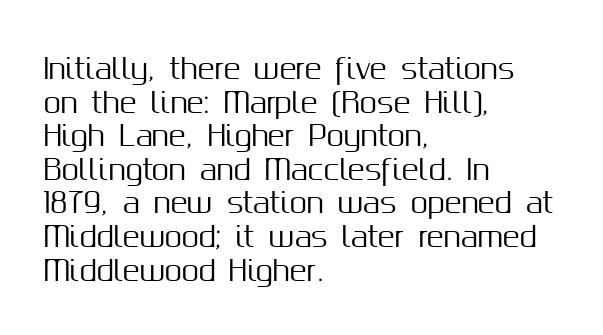
{"serif": "no", "italic": "no", "width": "normal", "stroke_contrast": "medium", "x_height": "medium", "monospaced": "no", "underline": "no", "align": "left", "line_spacing_ratio": 1.2, "letter_spacing": "normal", "letter_spacing_em": 0.0, "glyph_px": 28}
